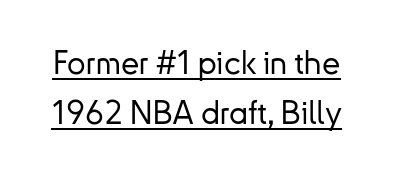
{"serif": "no", "italic": "no", "width": "normal", "stroke_contrast": "low", "x_height": "small", "monospaced": "no", "underline": "yes", "line_spacing": "normal", "line_spacing_ratio": 1.53, "letter_spacing": "normal", "letter_spacing_em": 0.0, "glyph_px": 33}
